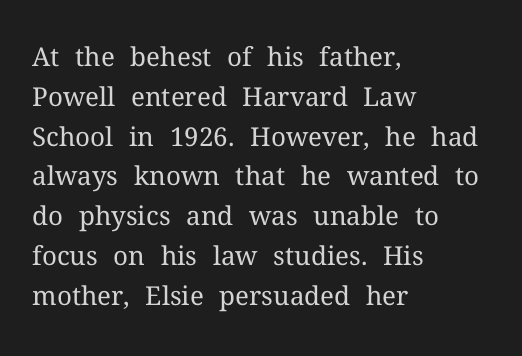
The image shows 26 px text type, upright; set left-aligned, normal line spacing (1.53x), normal letter spacing, not underlined.
